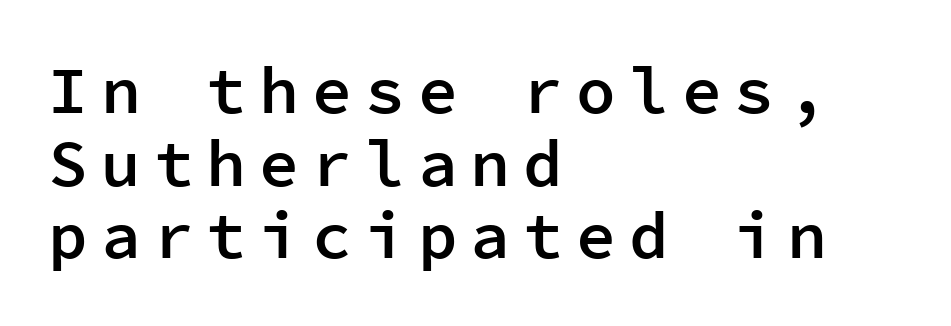
{"serif": "no", "italic": "no", "bold": "semi", "weight": "semibold", "width": "normal", "stroke_contrast": "low", "x_height": "medium", "monospaced": "yes", "underline": "no", "align": "left", "line_spacing": "tight", "line_spacing_ratio": 1.1, "letter_spacing": "wide", "letter_spacing_em": 0.2, "glyph_px": 66}
